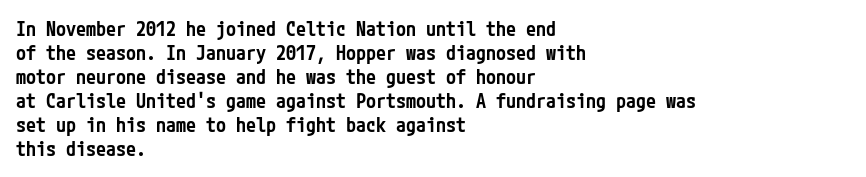
{"italic": "no", "bold": "semi", "underline": "no", "align": "left", "line_spacing_ratio": 1.2, "letter_spacing": "normal", "letter_spacing_em": 0.0, "glyph_px": 20}
